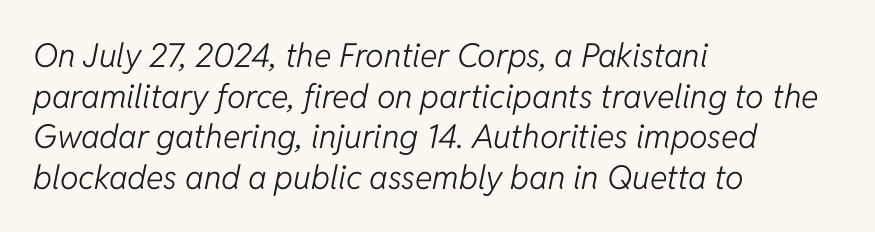
Q: Is the text bold? A: No.
Q: Is the text italic (slanted)? A: Yes, it leans right by about 11 degrees.
Q: Is the text underlined? A: No.
Q: How is the paragraph aligned? A: Left-aligned.
Q: Is the spacing between letters normal or unusually wide? A: Normal.
Q: Width (condensed, normal, or wide)? A: Normal.
Q: Stroke contrast? A: Low.
Q: x-height? A: Medium.
Q: Monospaced? A: No.
